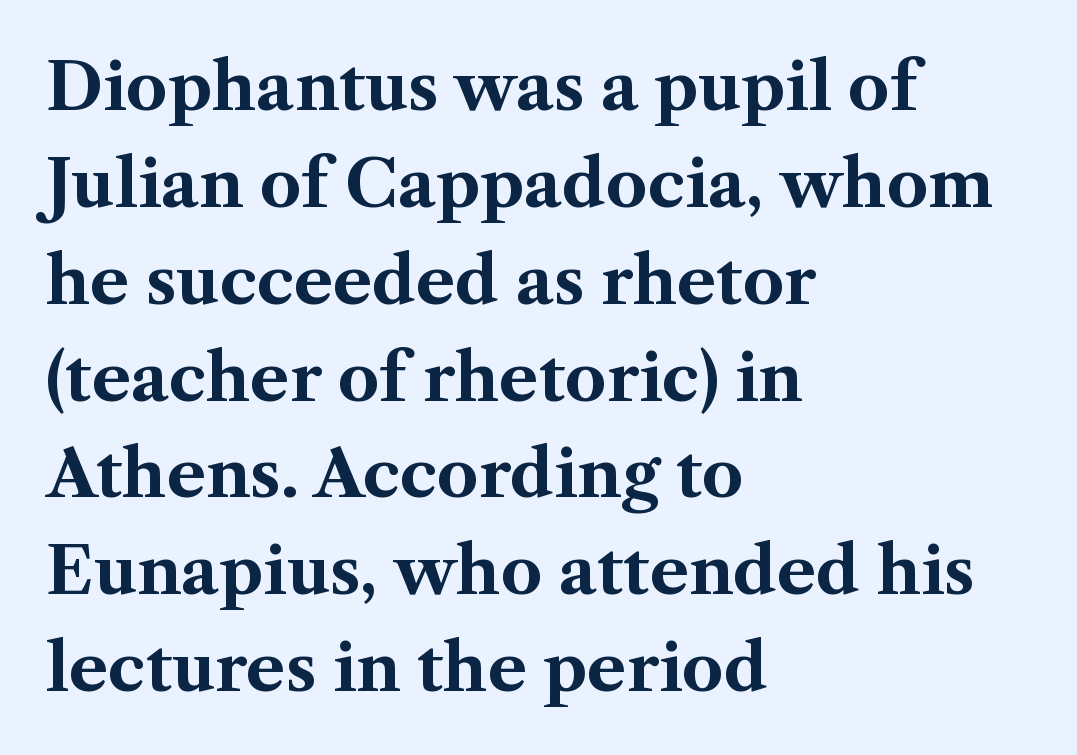
Proportional: the letters do not fall into vertical columns. The passage is arranged the way most books set body copy — flush left. Is there much room between lines? A standard amount, neither cramped nor airy. Is the type bold? Yes — the strokes are clearly thick and heavy.
